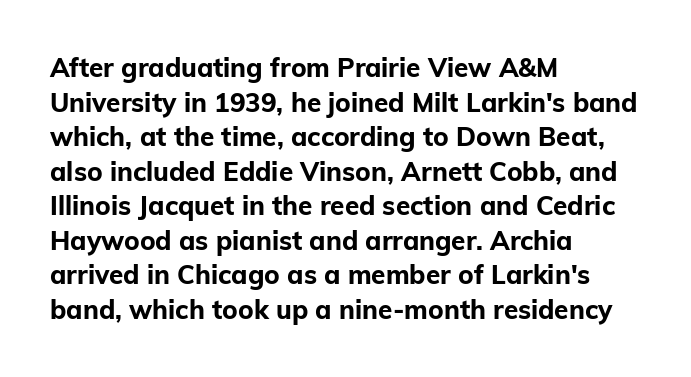
The image shows 26 px bold type, upright; set left-aligned, normal line spacing (1.33x), normal letter spacing, not underlined.
